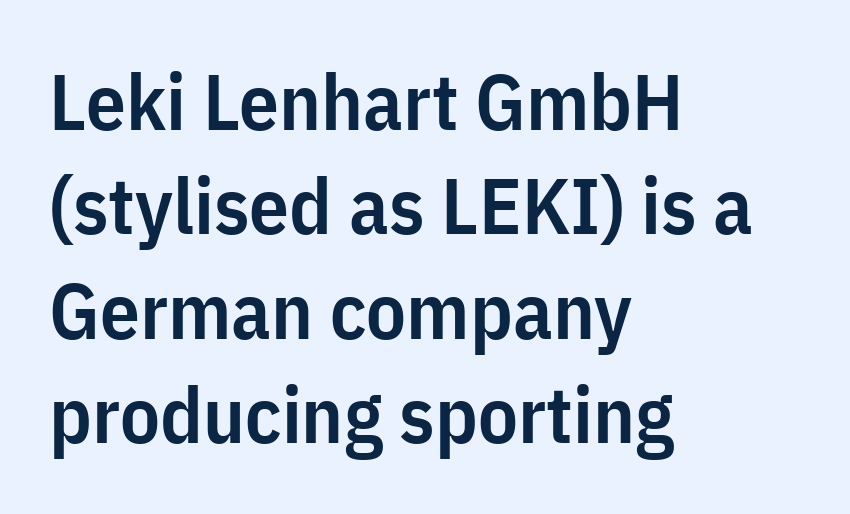
Leftover space on each line is placed entirely after the last word. The rendering keeps characters at their native spacing. A normal amount of white space separates one row of letters from the next. A typesetter would mark this as roman, not italic. This is moderately heavy type, rendered in semibold.
